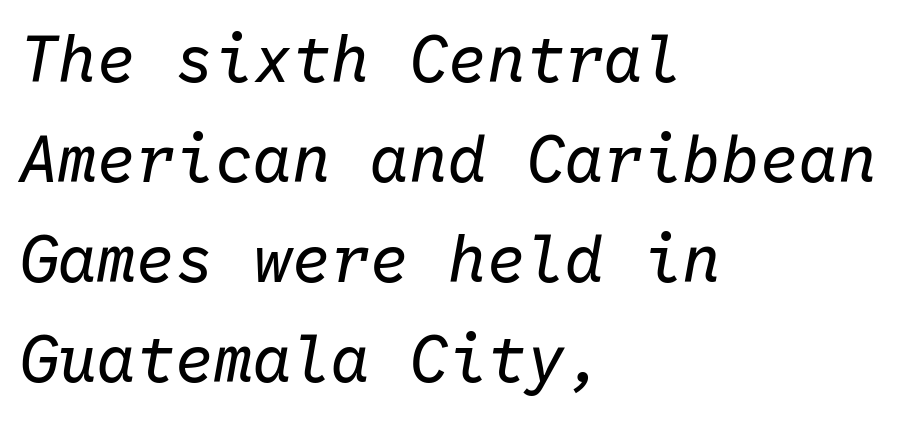
Letter spacing: default. It's the slanting kind of type. Is there much room between lines? A standard amount, neither cramped nor airy. Is the stroke heavy? The answer is a plain regular-or-lighter. Monospaced: the letters line up in strict vertical columns.
